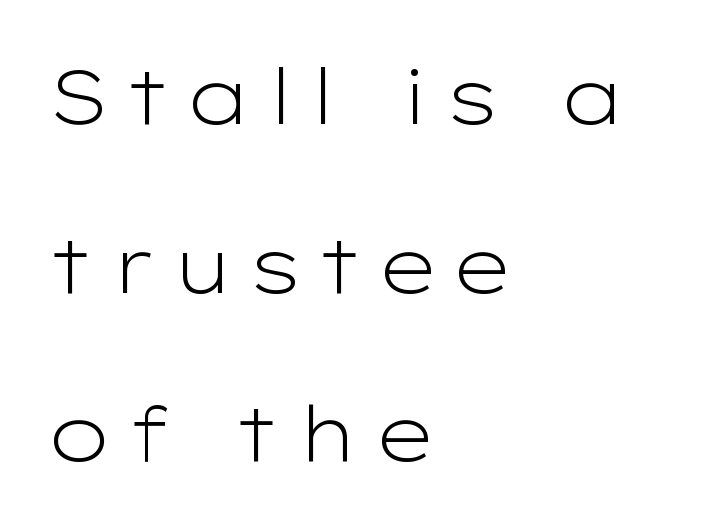
{"serif": "no", "italic": "no", "bold": "no", "weight": "light", "width": "wide", "stroke_contrast": "low", "x_height": "medium", "monospaced": "no", "underline": "no", "align": "left", "line_spacing": "loose", "line_spacing_ratio": 2.19, "glyph_px": 77}
